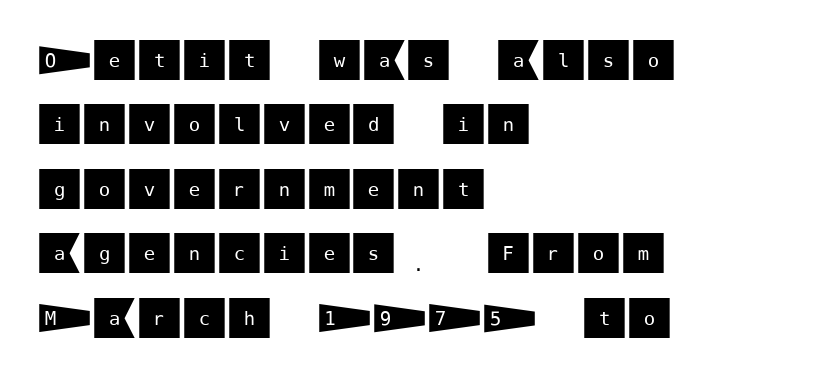
{"serif": "no", "italic": "no", "width": "normal", "stroke_contrast": "medium", "x_height": "large", "underline": "no", "align": "left", "line_spacing": "normal", "line_spacing_ratio": 1.4, "letter_spacing": "normal", "letter_spacing_em": 0.0, "glyph_px": 46}
